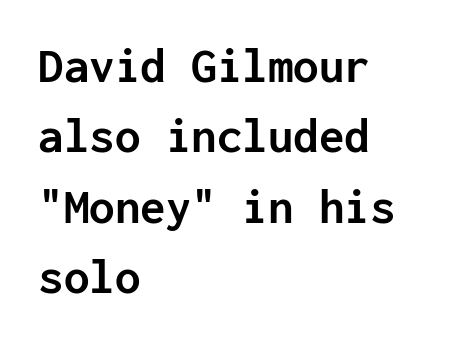
Q: Is the text bold? A: Yes.
Q: Is the text italic (slanted)? A: No, it is upright.
Q: Is the typeface a serif or a sans-serif typeface? A: Sans-serif.
Q: Is the text underlined? A: No.
Q: How is the paragraph aligned? A: Left-aligned.
Q: Is the spacing between letters normal or unusually wide? A: Normal.
Q: Is the spacing between lines tight, normal or loose? A: Normal.
Q: Width (condensed, normal, or wide)? A: Normal.
Q: Stroke contrast? A: Low.
Q: x-height? A: Medium.
Q: Monospaced? A: Yes.
